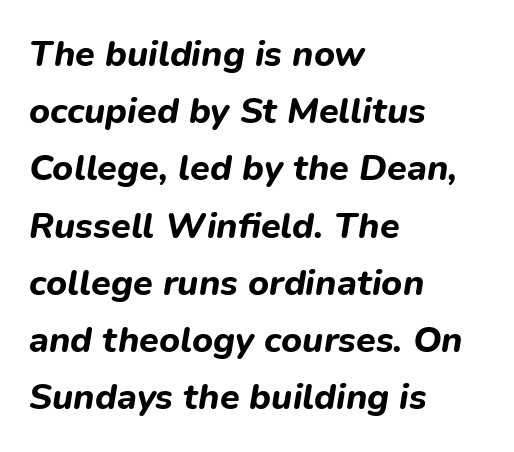
Q: Is the text bold? A: Yes.
Q: Is the text italic (slanted)? A: Yes, it leans right by about 9 degrees.
Q: Is the text underlined? A: No.
Q: How is the paragraph aligned? A: Left-aligned.
Q: Is the spacing between letters normal or unusually wide? A: Normal.
Q: Is the spacing between lines tight, normal or loose? A: Normal.
Q: Width (condensed, normal, or wide)? A: Normal.
Q: Stroke contrast? A: Low.
Q: x-height? A: Medium.
Q: Monospaced? A: No.
